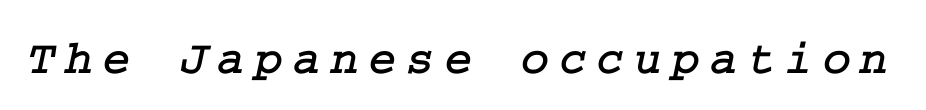
Q: Is the typeface a serif or a sans-serif typeface? A: Serif.
Q: Is the text underlined? A: No.
Q: Is the spacing between letters normal or unusually wide? A: Unusually wide.
Q: Width (condensed, normal, or wide)? A: Normal.
Q: Stroke contrast? A: Low.
Q: x-height? A: Medium.
